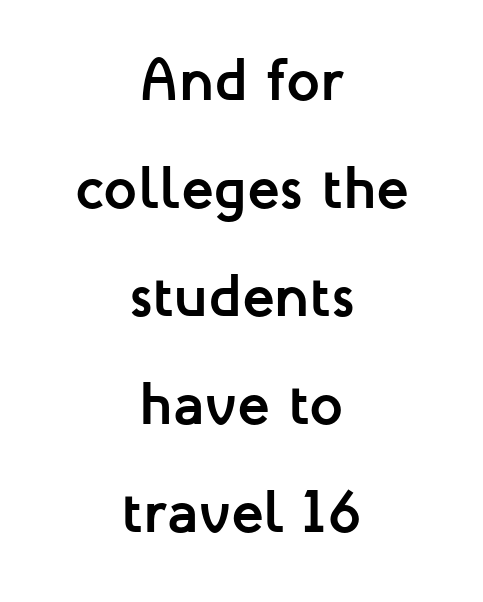
{"serif": "no", "italic": "no", "bold": "yes", "weight": "semibold", "width": "normal", "stroke_contrast": "low", "x_height": "medium", "monospaced": "no", "underline": "no", "align": "center", "line_spacing_ratio": 1.8, "letter_spacing": "normal", "letter_spacing_em": 0.0, "glyph_px": 60}
